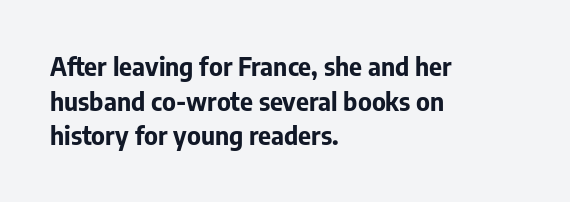
The type sits square on the baseline with zero lean. Summary of weight: heavy, a full bold. Rule under the text: the space is simply empty. Is the letter spacing exaggerated? No — it looks like the ordinary default.
